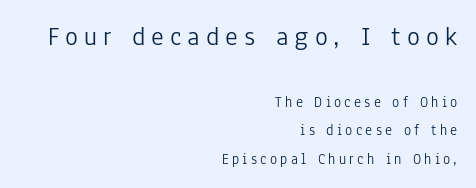
A flush-right, rag-left setting is used for this passage. Loose tracking; the words dissolve into strings of separated letters. No letter is thick-stroked: the sample isn't bold. The block of text is sparse from top to bottom, with ample space between rows. Lines of text with bare space underneath. The upper block of text is set noticeably larger than the block beneath it.
